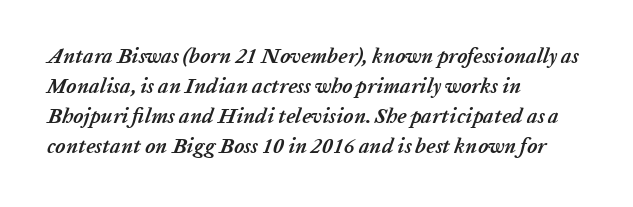
Q: Is the text bold? A: Yes.
Q: Is the text italic (slanted)? A: Yes, it leans right by about 20 degrees.
Q: Is the text underlined? A: No.
Q: How is the paragraph aligned? A: Left-aligned.
Q: Is the spacing between letters normal or unusually wide? A: Normal.
Q: Is the spacing between lines tight, normal or loose? A: Normal.
